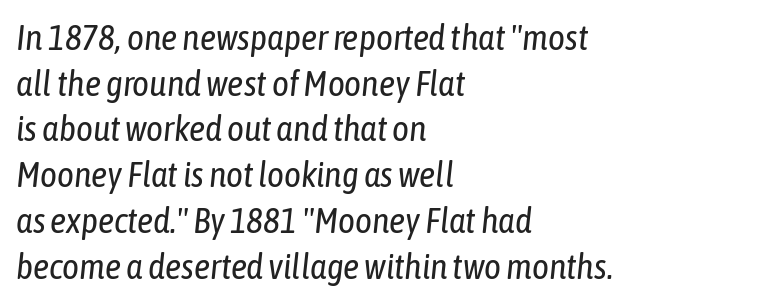
The image shows 36 px regular-weight, condensed type, italic (leaning right); set left-aligned, normal line spacing (1.27x), normal letter spacing, not underlined; low stroke contrast and a medium x-height.
